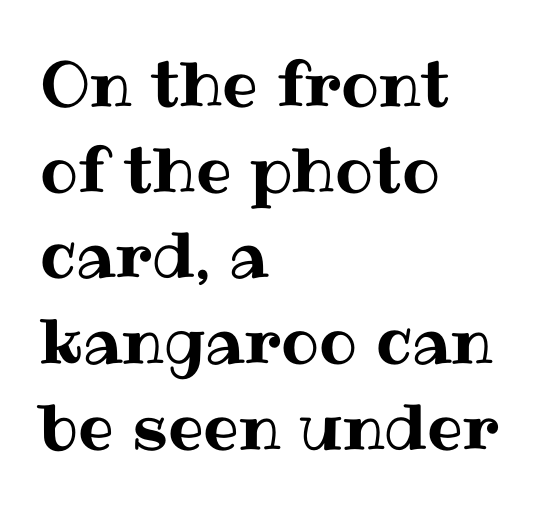
Glyph-to-glyph distance matches everyday printed text. The line-height multiplier appears to be the usual default. Tall strokes in this sample are plumb rather than angled. Does the copy run flush right? No — it runs flush left.
